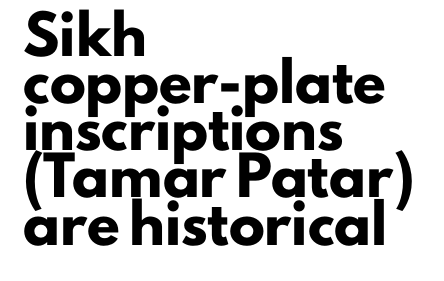
Q: Is the text bold? A: Yes.
Q: Is the text italic (slanted)? A: No, it is upright.
Q: Is the typeface a serif or a sans-serif typeface? A: Sans-serif.
Q: Is the text underlined? A: No.
Q: How is the paragraph aligned? A: Left-aligned.
Q: Is the spacing between letters normal or unusually wide? A: Normal.
Q: Is the spacing between lines tight, normal or loose? A: Normal.
Q: Width (condensed, normal, or wide)? A: Normal.
Q: Stroke contrast? A: Low.
Q: x-height? A: Small.
Q: Monospaced? A: No.
